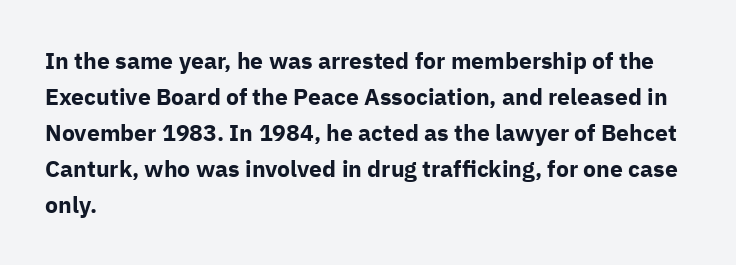
Q: Is the text bold? A: Yes.
Q: Is the text italic (slanted)? A: No, it is upright.
Q: Is the text underlined? A: No.
Q: How is the paragraph aligned? A: Left-aligned.
Q: Is the spacing between letters normal or unusually wide? A: Normal.
Q: Is the spacing between lines tight, normal or loose? A: Normal.
